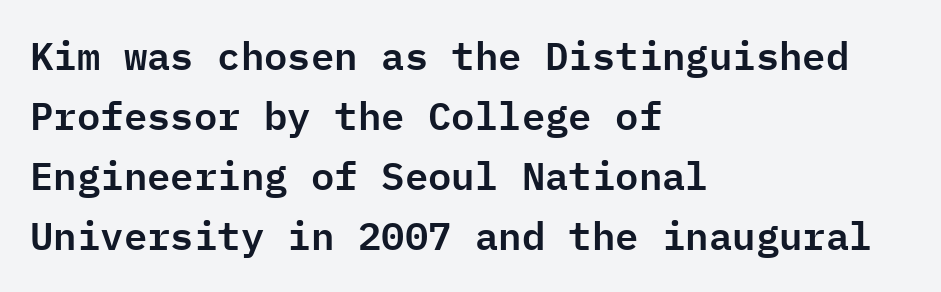
Q: Is the text italic (slanted)? A: No, it is upright.
Q: Is the typeface a serif or a sans-serif typeface? A: Sans-serif.
Q: Is the text underlined? A: No.
Q: How is the paragraph aligned? A: Left-aligned.
Q: Is the spacing between letters normal or unusually wide? A: Normal.
Q: Is the spacing between lines tight, normal or loose? A: Normal.
Q: Width (condensed, normal, or wide)? A: Normal.
Q: Stroke contrast? A: Low.
Q: x-height? A: Medium.
Q: Monospaced? A: Yes.
